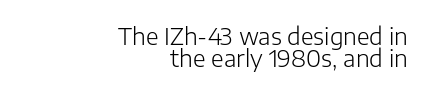
A flush-right, rag-left setting is used for this passage. Glyph-to-glyph distance matches everyday printed text. Line spacing here is tight. Compared with a typical body face, this is equally light or lighter still. Upright lettering throughout. Anything drawn beneath the words? Only blank space.
